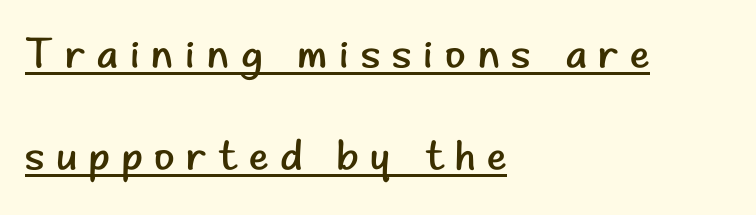
The image shows 42 px regular-weight sans-serif type, upright; set left-aligned, loose line spacing (2.43x), unusually wide letter spacing (+0.28 em), underlined; low stroke contrast and a small x-height.
